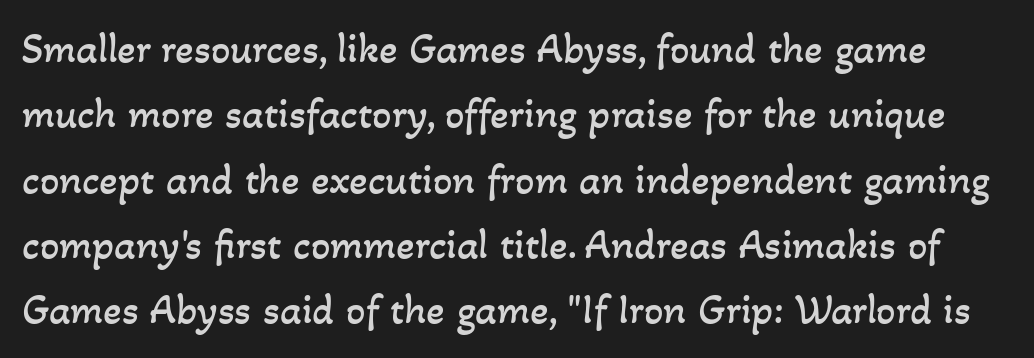
How would I describe the line gaps? Plain and ordinary. Decoration check: the copy has no underline. Proportional: the letters do not fall into vertical columns. Spacing between characters is what you'd get straight out of the box. The font is comparable to plain body text, perhaps lighter.
